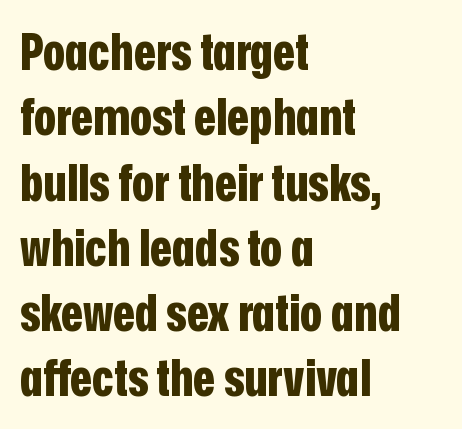
{"serif": "no", "italic": "no", "bold": "yes", "weight": "bold", "width": "condensed", "stroke_contrast": "low", "x_height": "medium", "monospaced": "no", "underline": "no", "align": "left", "line_spacing": "normal", "line_spacing_ratio": 1.28, "letter_spacing": "normal", "letter_spacing_em": 0.0, "glyph_px": 51}
